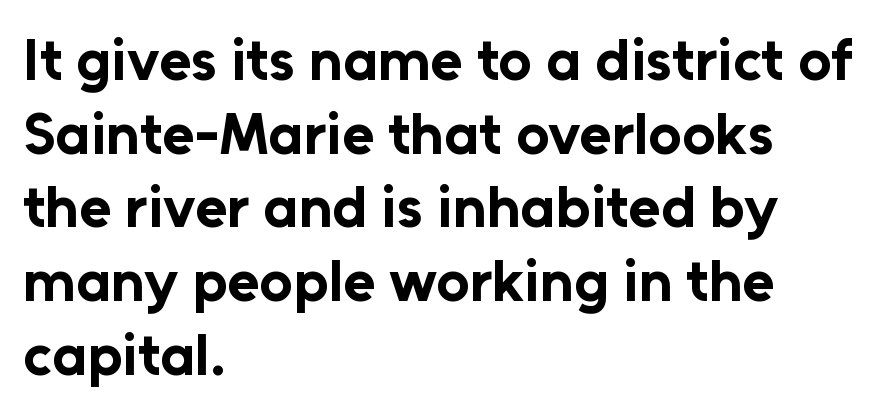
Q: Is the text bold? A: Yes.
Q: Is the text italic (slanted)? A: No, it is upright.
Q: Is the typeface a serif or a sans-serif typeface? A: Sans-serif.
Q: Is the text underlined? A: No.
Q: How is the paragraph aligned? A: Left-aligned.
Q: Is the spacing between letters normal or unusually wide? A: Normal.
Q: Is the spacing between lines tight, normal or loose? A: Normal.
Q: Width (condensed, normal, or wide)? A: Normal.
Q: Stroke contrast? A: Low.
Q: x-height? A: Medium.
Q: Monospaced? A: No.
